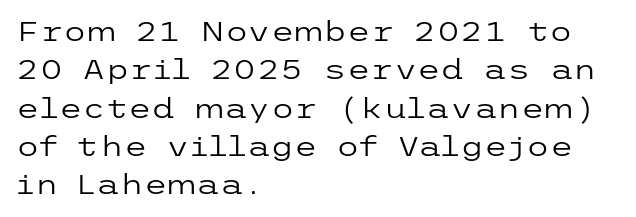
Q: Is the text bold? A: No.
Q: Is the text italic (slanted)? A: No, it is upright.
Q: Is the text underlined? A: No.
Q: How is the paragraph aligned? A: Left-aligned.
Q: Is the spacing between letters normal or unusually wide? A: Normal.
Q: Is the spacing between lines tight, normal or loose? A: Normal.
